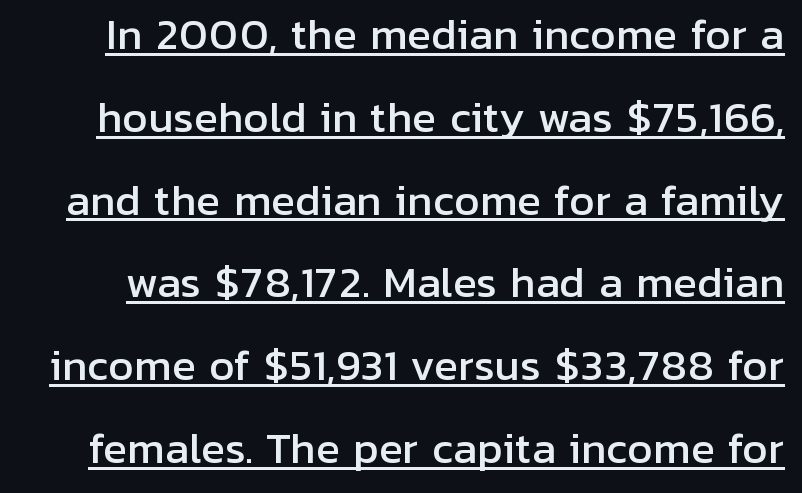
Every character sits straight up, as roman type does. In designer terms, the underline attribute is active on this setting. The rendering keeps characters at their native spacing. The letters carry no serifs — their stems end cleanly without finishing strokes.
